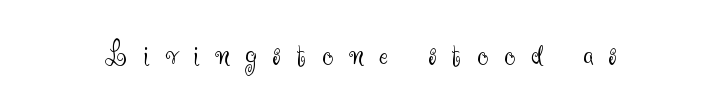
The line texture is sparse and dotted thanks to wide tracking. Posture: straight, roman, zero tilt. Nothing sits at the stroke ends, so this counts as sans-serif. The foot of each line stays bare and open. Proportional: the letters do not fall into vertical columns.
